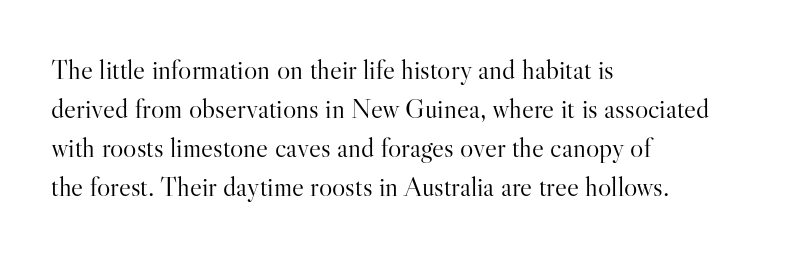
Q: Is the text bold? A: No.
Q: Is the text italic (slanted)? A: No, it is upright.
Q: Is the typeface a serif or a sans-serif typeface? A: Serif.
Q: Is the text underlined? A: No.
Q: How is the paragraph aligned? A: Left-aligned.
Q: Is the spacing between letters normal or unusually wide? A: Normal.
Q: Is the spacing between lines tight, normal or loose? A: Normal.
Q: Width (condensed, normal, or wide)? A: Normal.
Q: Stroke contrast? A: High.
Q: x-height? A: Small.
Q: Monospaced? A: No.
